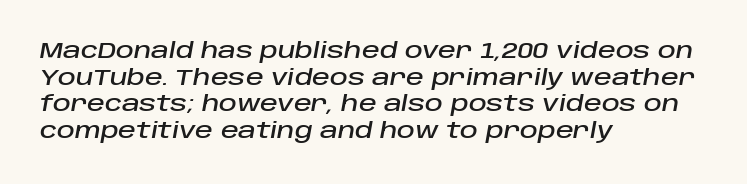
{"italic": "yes", "lean": "right", "slant_degrees": 10, "underline": "no", "align": "left", "line_spacing_ratio": 1.21, "letter_spacing": "normal", "letter_spacing_em": 0.0, "glyph_px": 22}
